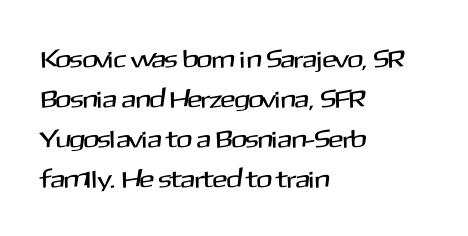
Q: Is the text italic (slanted)? A: No, it is upright.
Q: Is the text underlined? A: No.
Q: How is the paragraph aligned? A: Left-aligned.
Q: Is the spacing between letters normal or unusually wide? A: Normal.
Q: Is the spacing between lines tight, normal or loose? A: Normal.
